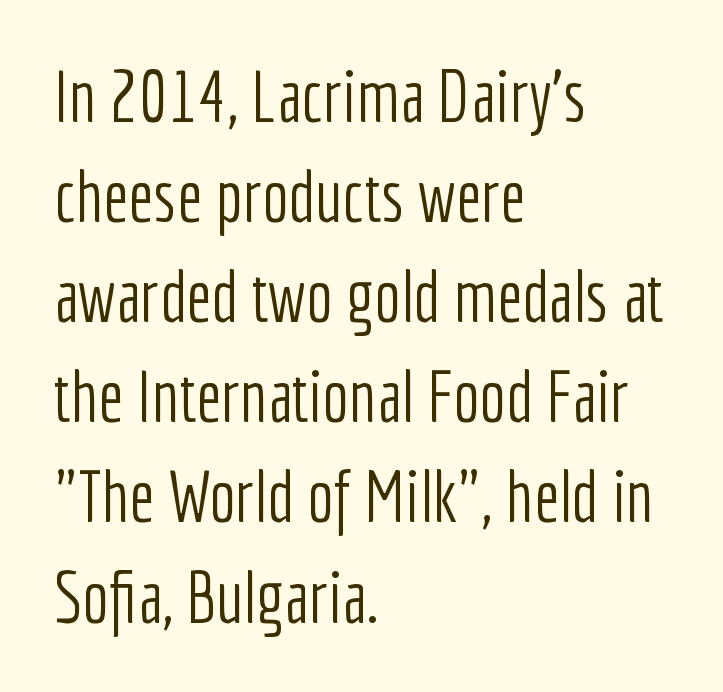
Q: Is the text bold? A: No.
Q: Is the text italic (slanted)? A: No, it is upright.
Q: Is the typeface a serif or a sans-serif typeface? A: Sans-serif.
Q: Is the text underlined? A: No.
Q: How is the paragraph aligned? A: Left-aligned.
Q: Is the spacing between letters normal or unusually wide? A: Normal.
Q: Is the spacing between lines tight, normal or loose? A: Normal.
Q: Width (condensed, normal, or wide)? A: Condensed.
Q: Stroke contrast? A: Low.
Q: x-height? A: Medium.
Q: Monospaced? A: No.
